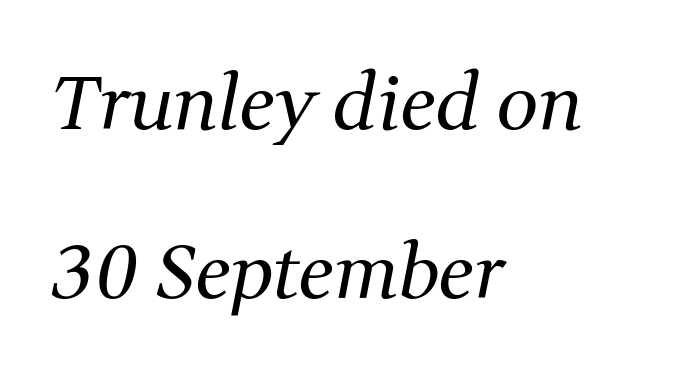
The image shows 74 px regular-weight serif type, italic (leaning right); set left-aligned, loose line spacing (2.28x), normal letter spacing, not underlined; medium stroke contrast and a medium x-height.
